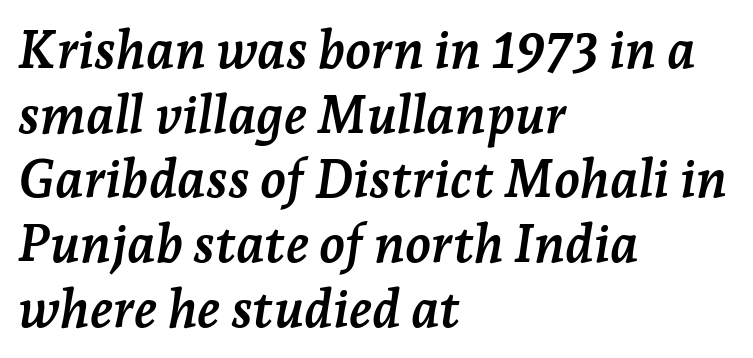
The image shows 53 px semibold serif type, italic (leaning right); set left-aligned, line spacing 1.22x, normal letter spacing, not underlined; low stroke contrast and a medium x-height.
